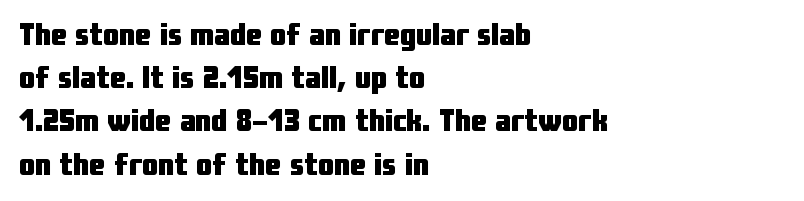
The image shows 32 px heavy, condensed sans-serif type, upright; set left-aligned, normal line spacing (1.35x), normal letter spacing, not underlined; low stroke contrast and a medium x-height.
